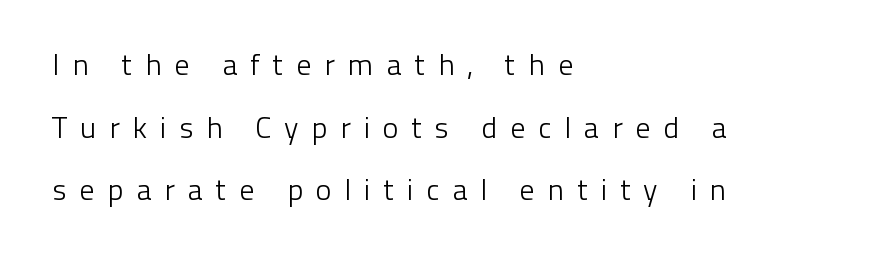
The passage shown stacks its lines with a broad gap. Letter spacing: wide. You can tell it's not italic because the verticals are truly vertical. Counters stay open thanks to moderate or lighter strokes.
